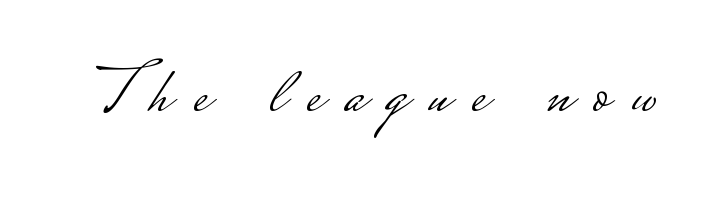
Q: Is the text bold? A: No.
Q: Is the text italic (slanted)? A: Yes.
Q: Is the typeface a serif or a sans-serif typeface? A: Sans-serif.
Q: Is the text underlined? A: No.
Q: Is the spacing between letters normal or unusually wide? A: Unusually wide.
Q: Width (condensed, normal, or wide)? A: Wide.
Q: Stroke contrast? A: Low.
Q: Monospaced? A: No.
